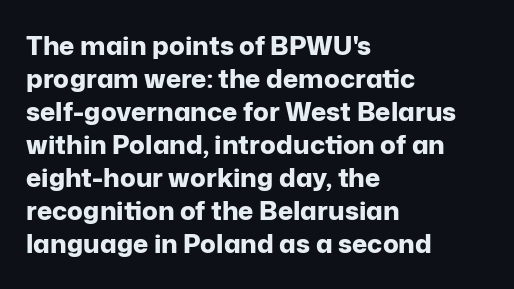
The image shows 26 px bold type, upright; set left-aligned, normal line spacing (1.27x), normal letter spacing, not underlined.
